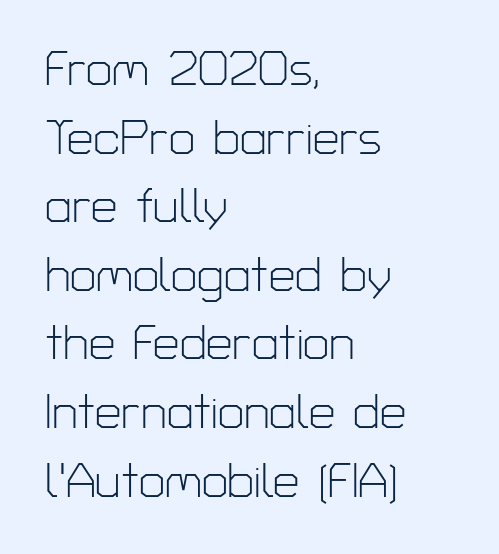
The image shows 47 px light sans-serif type, upright; set left-aligned, normal line spacing (1.46x), normal letter spacing, not underlined; low stroke contrast and a medium x-height.
